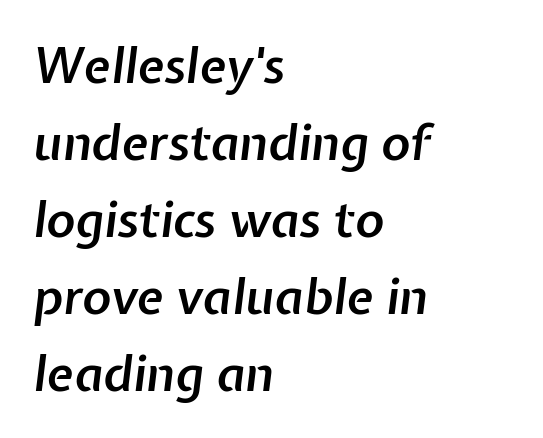
Q: Is the text bold? A: Semi-bold.
Q: Is the text italic (slanted)? A: Yes, it leans right by about 7 degrees.
Q: Is the text underlined? A: No.
Q: How is the paragraph aligned? A: Left-aligned.
Q: Is the spacing between letters normal or unusually wide? A: Normal.
Q: Is the spacing between lines tight, normal or loose? A: Normal.
Q: Width (condensed, normal, or wide)? A: Normal.
Q: Stroke contrast? A: Low.
Q: x-height? A: Medium.
Q: Monospaced? A: No.
